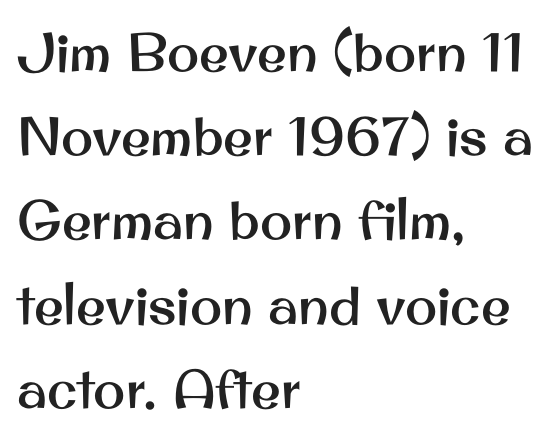
{"serif": "no", "italic": "no", "width": "normal", "stroke_contrast": "medium", "x_height": "small", "monospaced": "no", "underline": "no", "align": "left", "line_spacing": "normal", "line_spacing_ratio": 1.56, "letter_spacing": "normal", "letter_spacing_em": 0.0, "glyph_px": 54}
